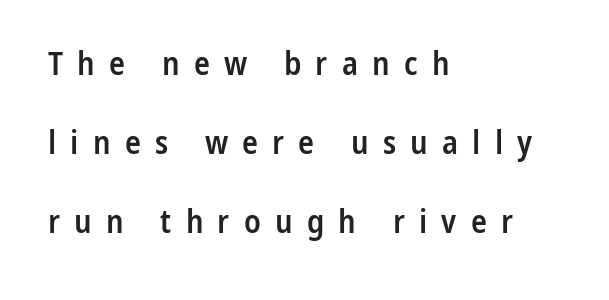
The passage shown is typed in a proportional face where columns would drift. Does the copy run flush right? No — it runs flush left. Honestly, the rows look like they've been pulled way apart. Typographic density is moderately raised because the face is semibold. Each row of text sits above clean, open space.
